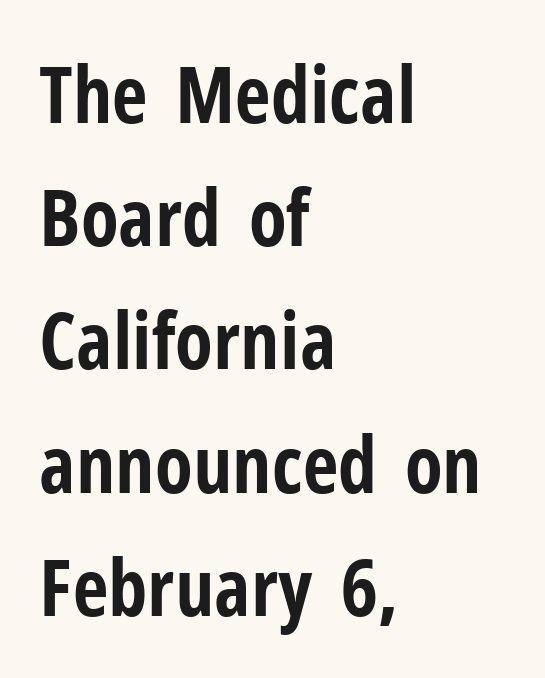
A clean baseline with only descenders dipping below it. Nothing sits at the stroke ends, so this counts as sans-serif. Chunky letters — that's bold for sure. Words appear dense and cohesive because spacing is normal. Where is the straight margin? On the left. Do the letters lean? They stand straight.
